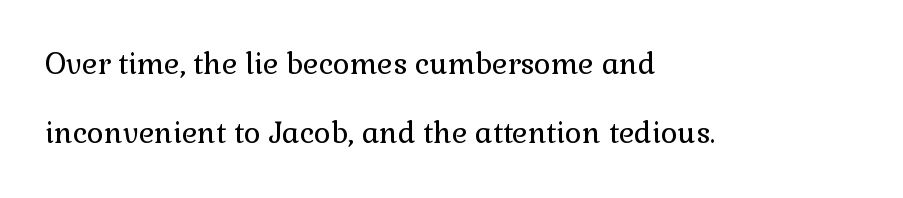
Which margin do the lines hug? The left one — the right edge is uneven. Words float on clear page, feet unadorned. The designer went with a serif here, giving each stem small feet. The letters stand straight up with perfectly vertical stems. The passage shown is typed in a proportional face where columns would drift. Is the letter spacing exaggerated? No — it looks like the ordinary default.
